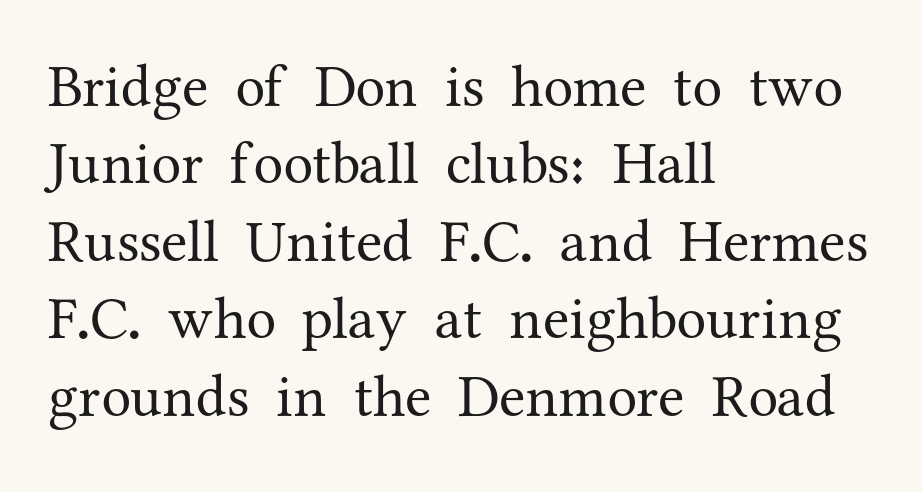
Observe the ordinary spacing: letters are neighbours, not strangers. Do the letters lean? They stand straight. Looks like regular typesetting: each glyph gets only the width it needs. Short and long lines alike share a common starting point at left. The face used here is seriffed, in the tradition of book romans.
